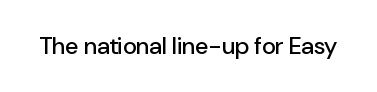
Observe the ordinary spacing: letters are neighbours, not strangers. Underline: absent. Rendered with straight, roman letterforms.
